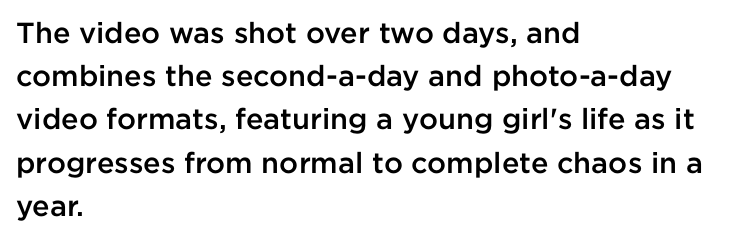
{"serif": "no", "italic": "no", "bold": "semi", "weight": "semibold", "width": "normal", "stroke_contrast": "low", "x_height": "medium", "monospaced": "no", "underline": "no", "align": "left", "line_spacing": "normal", "line_spacing_ratio": 1.49, "letter_spacing": "normal", "letter_spacing_em": 0.0, "glyph_px": 29}
